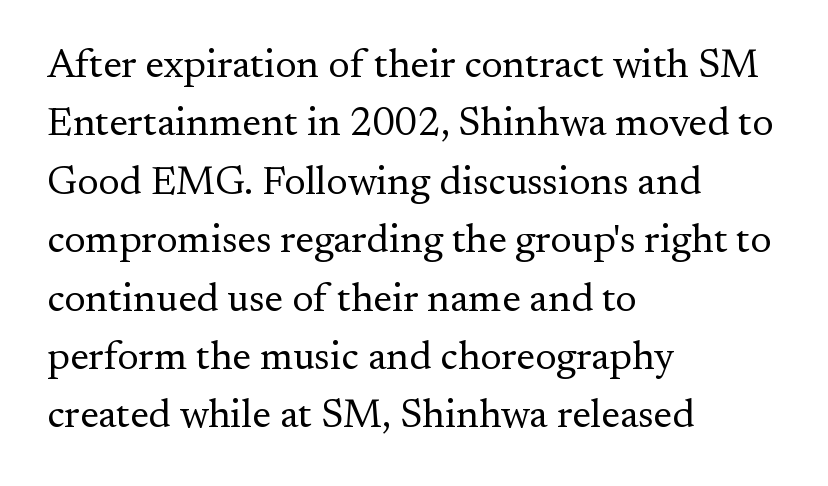
Q: Is the text bold? A: No.
Q: Is the text italic (slanted)? A: No, it is upright.
Q: Is the typeface a serif or a sans-serif typeface? A: Serif.
Q: Is the text underlined? A: No.
Q: How is the paragraph aligned? A: Left-aligned.
Q: Is the spacing between letters normal or unusually wide? A: Normal.
Q: Is the spacing between lines tight, normal or loose? A: Normal.
Q: Width (condensed, normal, or wide)? A: Normal.
Q: Stroke contrast? A: Medium.
Q: x-height? A: Small.
Q: Monospaced? A: No.
